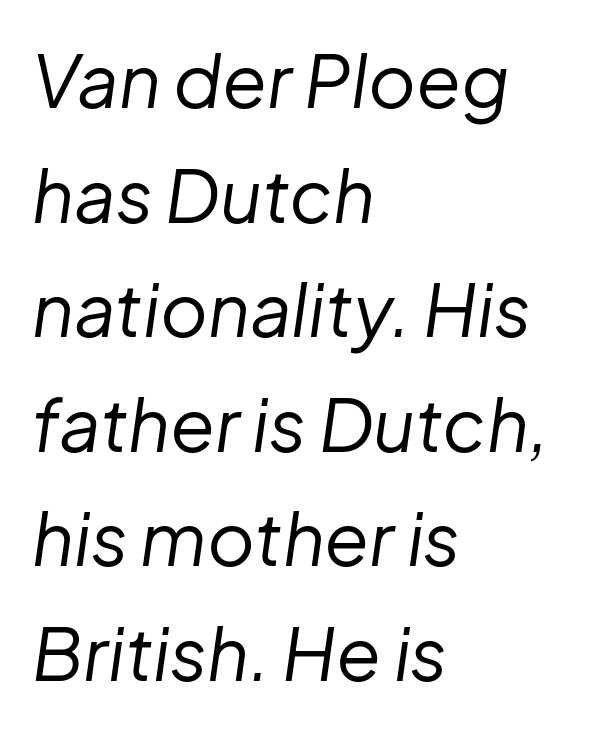
Q: Is the text bold? A: No.
Q: Is the text italic (slanted)? A: Yes, it leans right by about 8 degrees.
Q: Is the text underlined? A: No.
Q: How is the paragraph aligned? A: Left-aligned.
Q: Is the spacing between letters normal or unusually wide? A: Normal.
Q: Is the spacing between lines tight, normal or loose? A: Normal.
Q: Width (condensed, normal, or wide)? A: Normal.
Q: Stroke contrast? A: Low.
Q: x-height? A: Medium.
Q: Monospaced? A: No.
